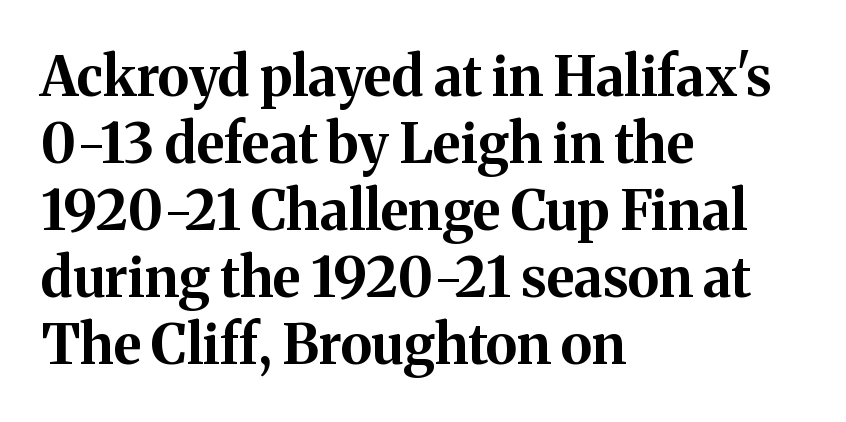
Think of a printed novel: that variable character pitch is what you see here. The letters stand straight up with perfectly vertical stems. The gaps between neighbouring characters are ordinary and unremarkable. Beneath every word, the page is bare. Line beginnings align vertically; line endings do not.
